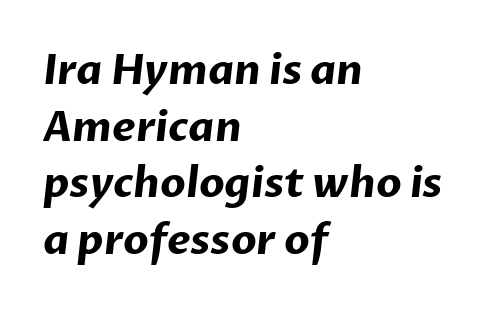
{"serif": "no", "bold": "yes", "weight": "bold", "width": "normal", "stroke_contrast": "low", "x_height": "medium", "monospaced": "no", "underline": "no", "align": "left", "line_spacing": "normal", "line_spacing_ratio": 1.38, "letter_spacing": "normal", "letter_spacing_em": 0.0, "glyph_px": 41}
